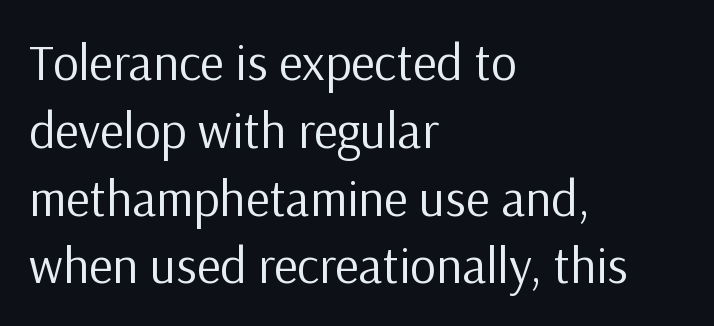
The image shows 51 px regular-weight sans-serif type, upright; set left-aligned, normal line spacing (1.33x), normal letter spacing, not underlined; low stroke contrast and a medium x-height.
